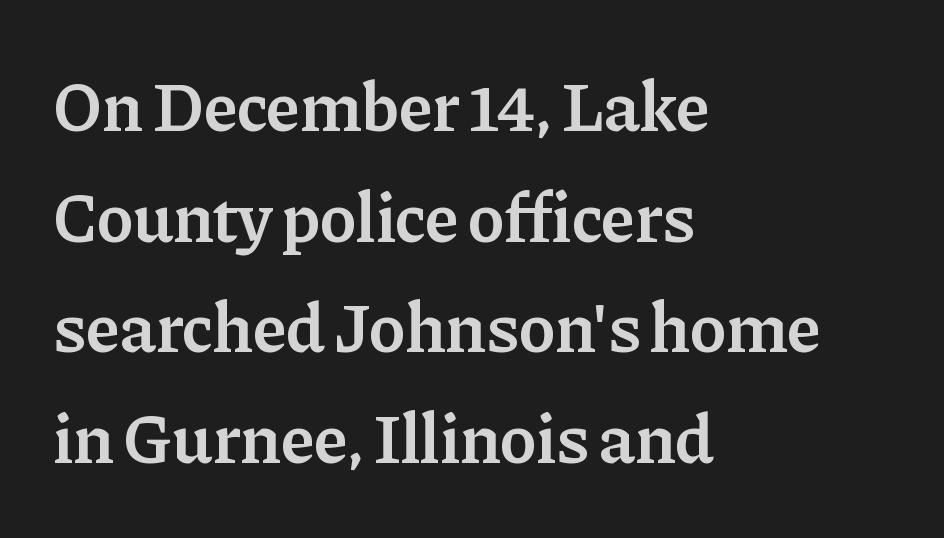
The image shows 70 px semibold serif type, upright; set left-aligned, normal line spacing (1.58x), normal letter spacing, not underlined; low stroke contrast and a medium x-height.
